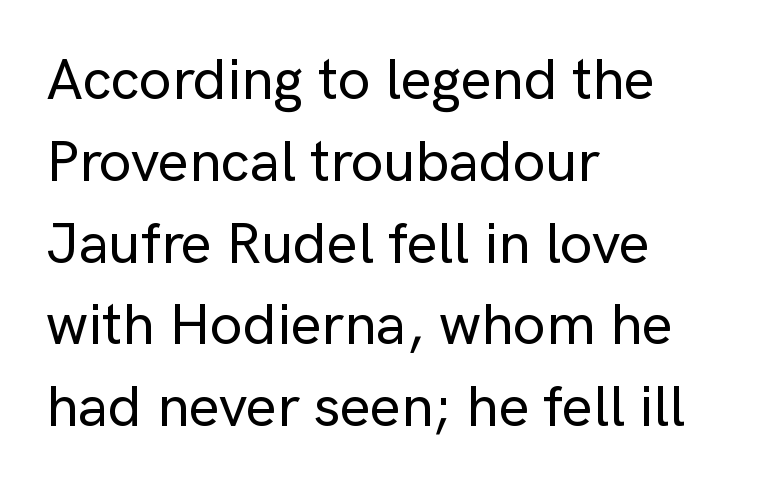
Q: Is the text italic (slanted)? A: No, it is upright.
Q: Is the typeface a serif or a sans-serif typeface? A: Sans-serif.
Q: Is the text underlined? A: No.
Q: How is the paragraph aligned? A: Left-aligned.
Q: Is the spacing between letters normal or unusually wide? A: Normal.
Q: Is the spacing between lines tight, normal or loose? A: Normal.
Q: Width (condensed, normal, or wide)? A: Normal.
Q: Stroke contrast? A: Low.
Q: x-height? A: Medium.
Q: Monospaced? A: No.
